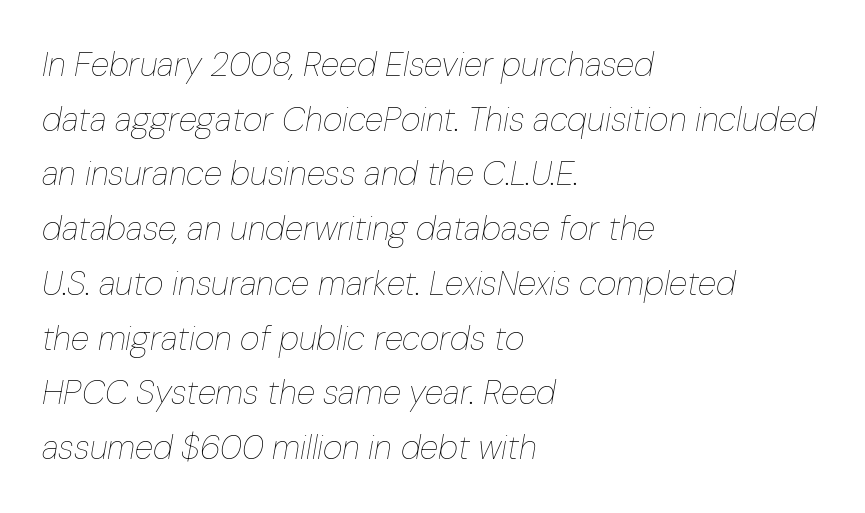
Q: Is the text bold? A: No.
Q: Is the text italic (slanted)? A: Yes, it leans right by about 10 degrees.
Q: Is the text underlined? A: No.
Q: How is the paragraph aligned? A: Left-aligned.
Q: Is the spacing between letters normal or unusually wide? A: Normal.
Q: Is the spacing between lines tight, normal or loose? A: Normal.
Q: Width (condensed, normal, or wide)? A: Condensed.
Q: Stroke contrast? A: Low.
Q: x-height? A: Medium.
Q: Monospaced? A: No.
